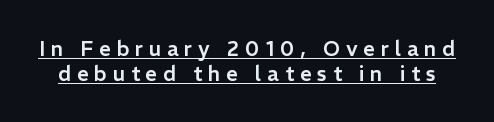
The image shows 21 px text type, upright; set line spacing 1.17x, unusually wide letter spacing (+0.27 em), underlined.
